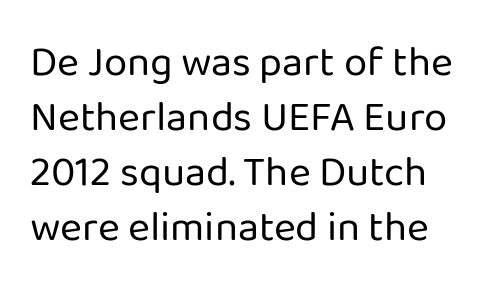
A typesetter would call this proportional, since set widths differ per character. Stroke terminals: plain, sans-serif. Between one letter and the next there's only the usual sliver of space. Every stem runs plumb, perpendicular to the baseline.
